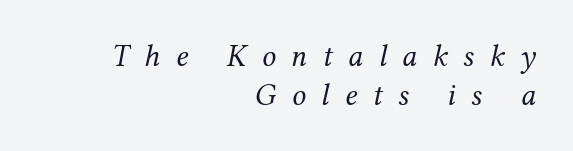
The image shows 31 px regular-weight serif type, italic (leaning right); set right-aligned, normal line spacing (1.25x), unusually wide letter spacing (+0.5 em), not underlined; medium stroke contrast and a medium x-height.
